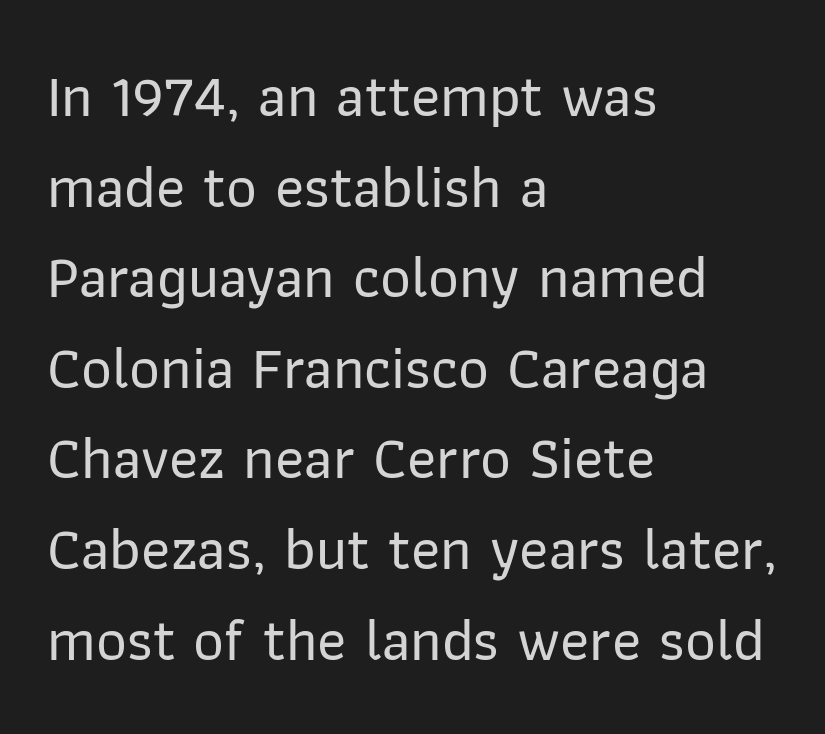
{"serif": "no", "italic": "no", "width": "normal", "stroke_contrast": "low", "x_height": "medium", "monospaced": "no", "underline": "no", "align": "left", "line_spacing": "normal", "line_spacing_ratio": 1.51, "letter_spacing": "normal", "letter_spacing_em": 0.0, "glyph_px": 60}
